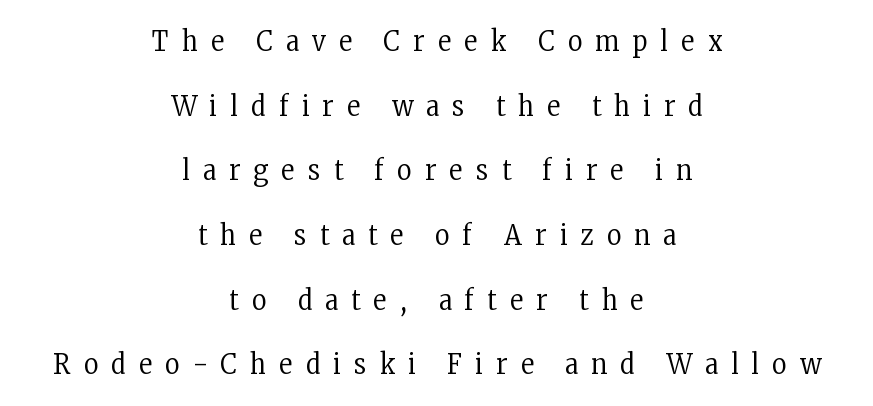
Heft: none added — not bold. Widely set lines give the paragraph a tall, airy silhouette. Lines of text with bare space underneath. Italic: no, the glyphs are upright roman.
